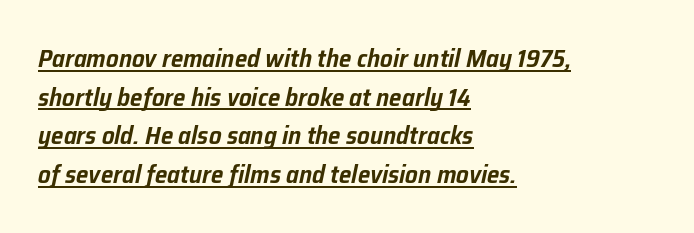
Q: Is the text italic (slanted)? A: Yes, it leans right by about 12 degrees.
Q: Is the text underlined? A: Yes.
Q: How is the paragraph aligned? A: Left-aligned.
Q: Is the spacing between letters normal or unusually wide? A: Normal.
Q: Is the spacing between lines tight, normal or loose? A: Normal.
